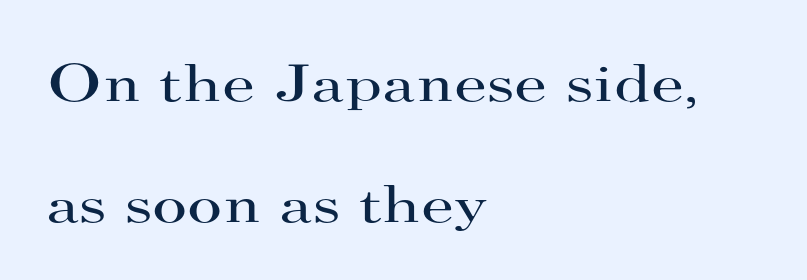
Q: Is the text bold? A: No.
Q: Is the text italic (slanted)? A: No, it is upright.
Q: Is the typeface a serif or a sans-serif typeface? A: Serif.
Q: Is the text underlined? A: No.
Q: How is the paragraph aligned? A: Left-aligned.
Q: Is the spacing between letters normal or unusually wide? A: Normal.
Q: Is the spacing between lines tight, normal or loose? A: Loose.
Q: Width (condensed, normal, or wide)? A: Wide.
Q: Stroke contrast? A: High.
Q: x-height? A: Small.
Q: Monospaced? A: No.
